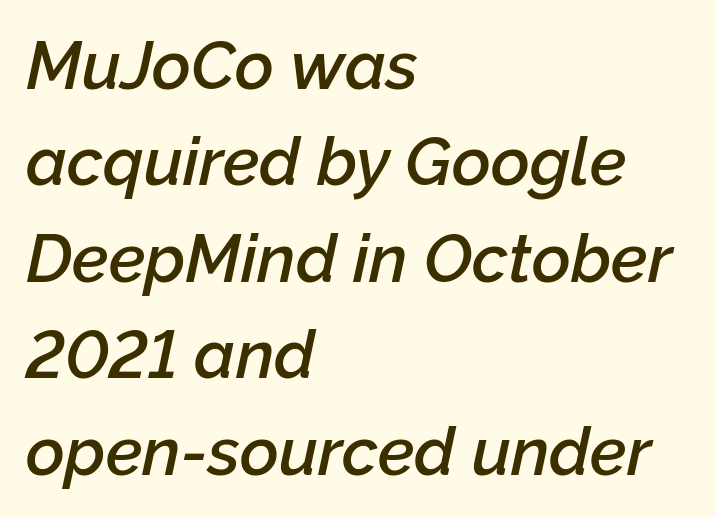
The image shows 67 px semibold type, italic (leaning right); set left-aligned, normal line spacing (1.44x), normal letter spacing, not underlined; low stroke contrast and a medium x-height.
